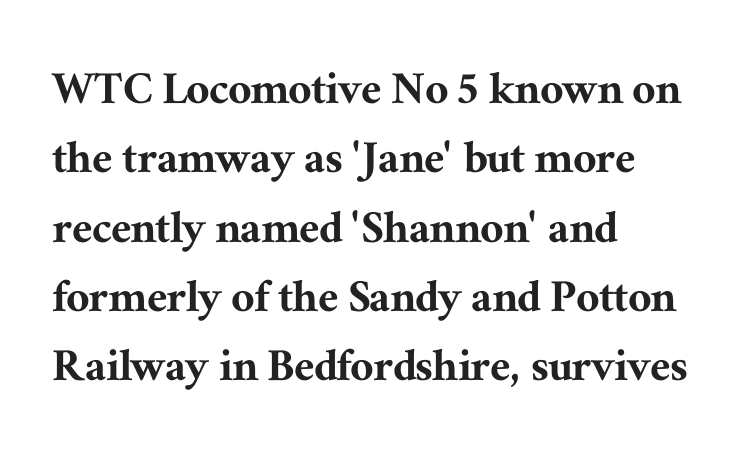
Q: Is the text italic (slanted)? A: No, it is upright.
Q: Is the typeface a serif or a sans-serif typeface? A: Serif.
Q: Is the text underlined? A: No.
Q: How is the paragraph aligned? A: Left-aligned.
Q: Is the spacing between letters normal or unusually wide? A: Normal.
Q: Is the spacing between lines tight, normal or loose? A: Normal.
Q: Width (condensed, normal, or wide)? A: Normal.
Q: Stroke contrast? A: Medium.
Q: x-height? A: Medium.
Q: Monospaced? A: No.
